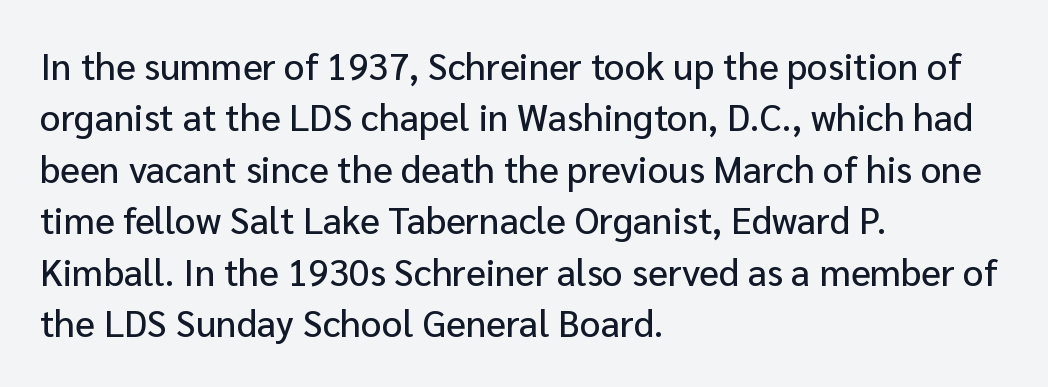
The image shows 37 px sans-serif type, upright; set left-aligned, normal line spacing (1.39x), normal letter spacing, not underlined; low stroke contrast and a medium x-height.
